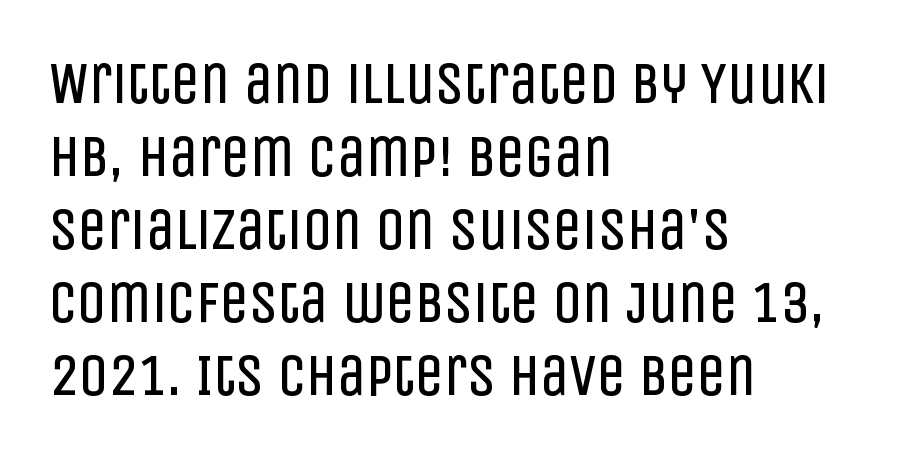
The image shows 58 px regular-weight, condensed sans-serif type, upright; set left-aligned, normal line spacing (1.26x), normal letter spacing, not underlined; low stroke contrast and a large x-height.
